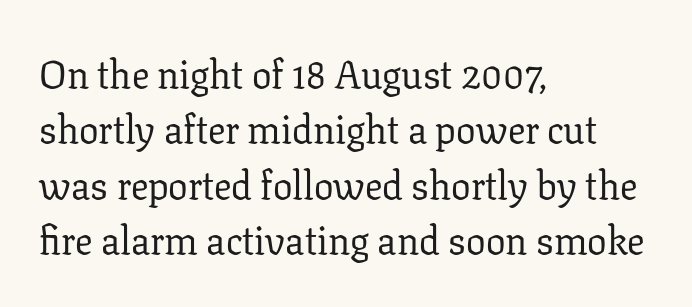
Q: Is the text bold? A: No.
Q: Is the text italic (slanted)? A: No, it is upright.
Q: Is the typeface a serif or a sans-serif typeface? A: Serif.
Q: Is the text underlined? A: No.
Q: How is the paragraph aligned? A: Left-aligned.
Q: Is the spacing between letters normal or unusually wide? A: Normal.
Q: Is the spacing between lines tight, normal or loose? A: Normal.
Q: Width (condensed, normal, or wide)? A: Normal.
Q: Stroke contrast? A: Low.
Q: x-height? A: Medium.
Q: Monospaced? A: No.
